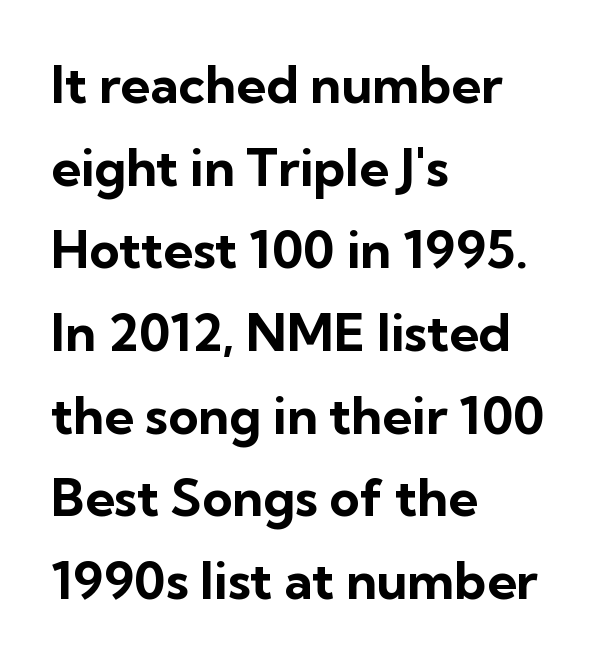
Summary of weight: heavy, a full bold. Line beginnings align vertically; line endings do not. The passage shown is not underscored anywhere. These lines are composed in type without serifs.
